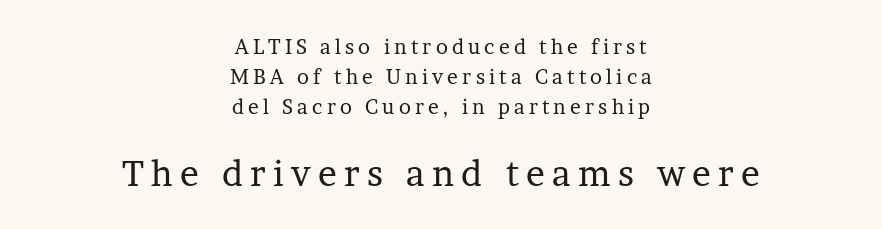
No heavy texture on the line: the type isn't bold. Unlike italic type, these characters show no tilt at all. Only glyphs here, with clear space below each row. Notice how the passage keeps no hard edge, just a central spine. Bigger letters appear in the bottom chunk; the top chunk is reduced. Each letter keeps its own natural width here, so spacing adapts to shape.
